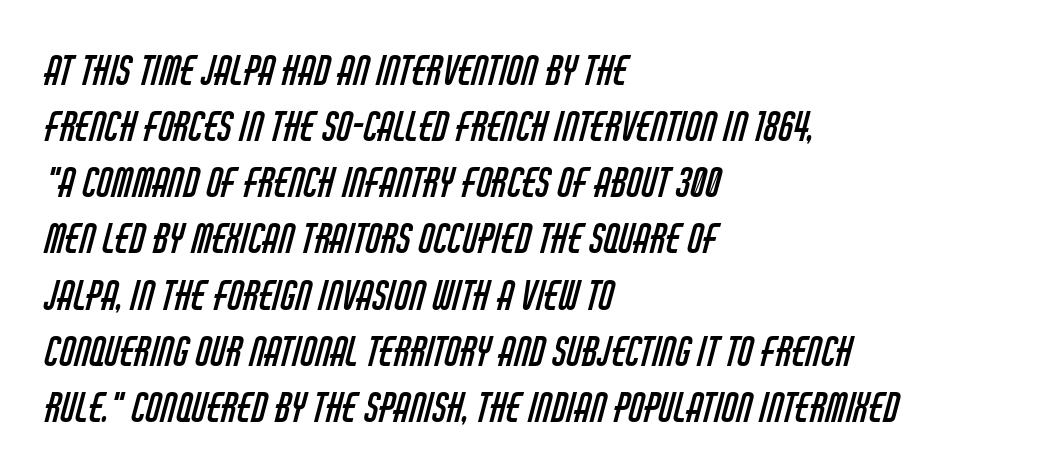
The image shows 39 px regular-weight, condensed sans-serif type; set left-aligned, normal line spacing (1.44x), normal letter spacing, not underlined; low stroke contrast and a large x-height.
